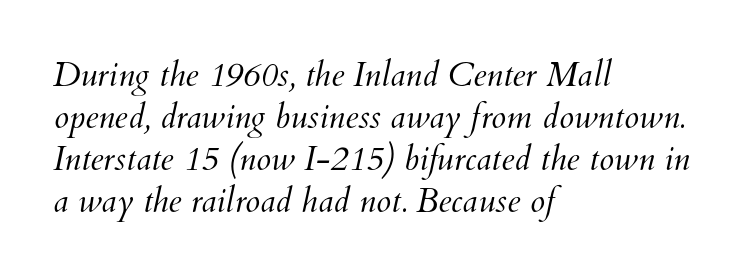
{"bold": "no", "weight": "light", "width": "normal", "stroke_contrast": "medium", "x_height": "small", "monospaced": "no", "underline": "no", "align": "left", "line_spacing_ratio": 1.24, "letter_spacing": "normal", "letter_spacing_em": 0.0, "glyph_px": 34}
